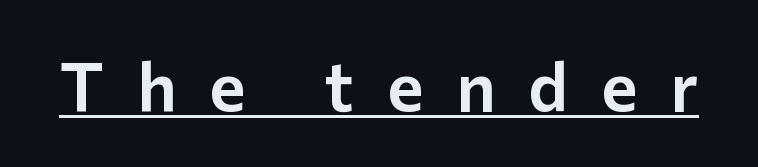
Q: Is the text italic (slanted)? A: No, it is upright.
Q: Is the typeface a serif or a sans-serif typeface? A: Sans-serif.
Q: Is the text underlined? A: Yes.
Q: Is the spacing between letters normal or unusually wide? A: Unusually wide.
Q: Width (condensed, normal, or wide)? A: Normal.
Q: Stroke contrast? A: Low.
Q: x-height? A: Medium.
Q: Monospaced? A: No.
